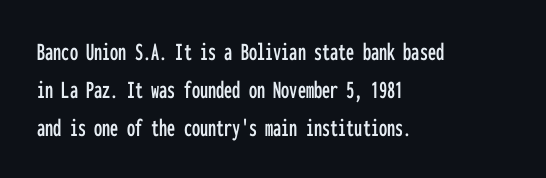
The image shows 26 px text type, upright; set left-aligned, normal line spacing (1.46x), normal letter spacing, not underlined.
